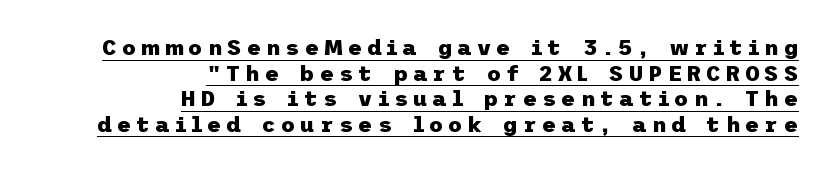
Notice how thick the strokes are: this is what a full bold looks like. A roman cut, with each character standing at attention. This sample carries an underscore along the baseline area. If you drew a ruler down the right edge, every line would touch it. The tracking reads as deliberately expanded to a designer's eye.
